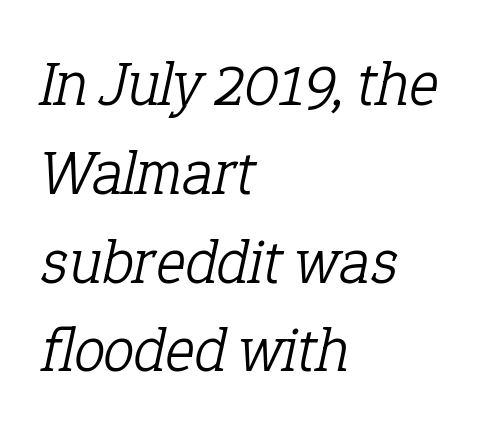
Serifs: yes, visible at the terminals of the letterforms. Glance below the letters and you will spot only blank space. Heaviness? Minimal to ordinary, like unemphasized prose. No extra tracking has been applied to these lines. Character widths vary here, with narrow letters taking less room than wide ones.
